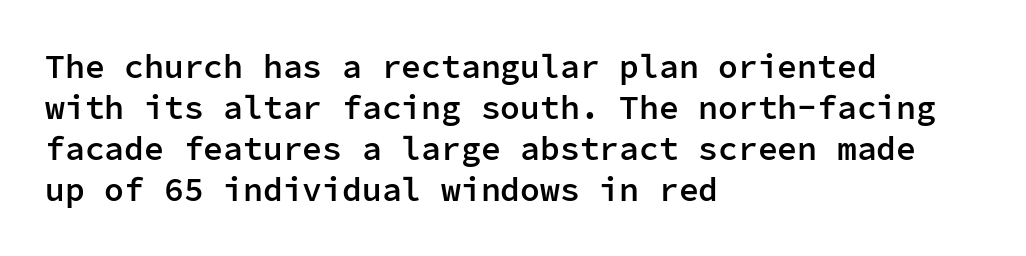
Q: Is the text bold? A: Semi-bold.
Q: Is the text italic (slanted)? A: No, it is upright.
Q: Is the typeface a serif or a sans-serif typeface? A: Sans-serif.
Q: Is the text underlined? A: No.
Q: How is the paragraph aligned? A: Left-aligned.
Q: Is the spacing between letters normal or unusually wide? A: Normal.
Q: Width (condensed, normal, or wide)? A: Normal.
Q: Stroke contrast? A: Low.
Q: x-height? A: Medium.
Q: Monospaced? A: Yes.
